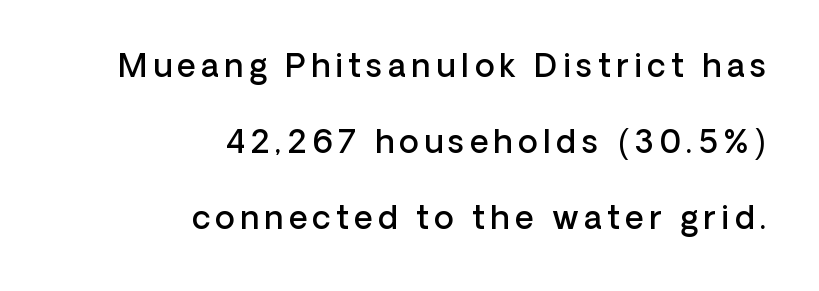
Q: Is the text bold? A: Semi-bold.
Q: Is the text italic (slanted)? A: No, it is upright.
Q: Is the typeface a serif or a sans-serif typeface? A: Sans-serif.
Q: Is the text underlined? A: No.
Q: How is the paragraph aligned? A: Right-aligned.
Q: Is the spacing between lines tight, normal or loose? A: Loose.
Q: Width (condensed, normal, or wide)? A: Normal.
Q: Stroke contrast? A: Low.
Q: x-height? A: Medium.
Q: Monospaced? A: No.
